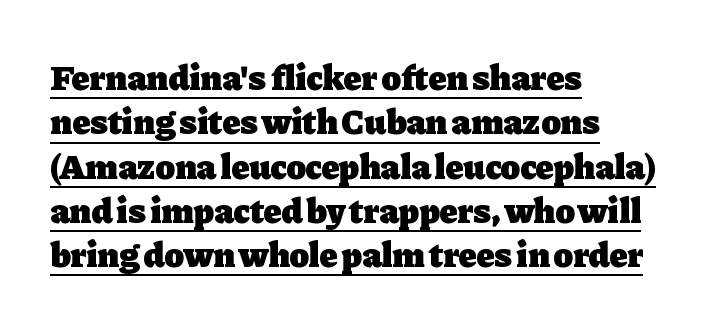
Nothing unusual about the tracking: characters are spaced as the font intends. A baseline rule has been typeset under these characters. Its strokes are broad and dark, the hallmark of bold type. A typesetter would mark this as roman, not italic. The passage is arranged the way most books set body copy — flush left. Is this a fixed-width face? No — the glyphs have proportional, varying widths.
